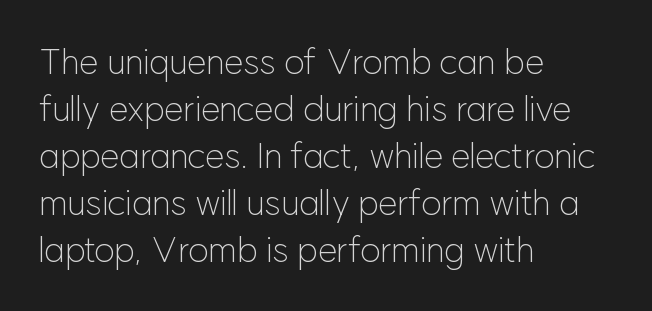
The image shows 35 px light sans-serif type, upright; set left-aligned, normal line spacing (1.34x), normal letter spacing, not underlined; low stroke contrast and a medium x-height.
